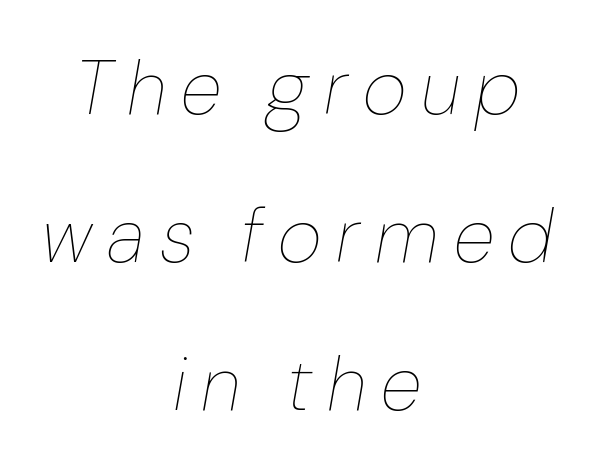
Q: Is the text bold? A: No.
Q: Is the text italic (slanted)? A: Yes, it leans right by about 10 degrees.
Q: Is the text underlined? A: No.
Q: How is the paragraph aligned? A: Centered.
Q: Is the spacing between letters normal or unusually wide? A: Unusually wide.
Q: Is the spacing between lines tight, normal or loose? A: Loose.
Q: Width (condensed, normal, or wide)? A: Normal.
Q: Stroke contrast? A: Low.
Q: x-height? A: Medium.
Q: Monospaced? A: No.
